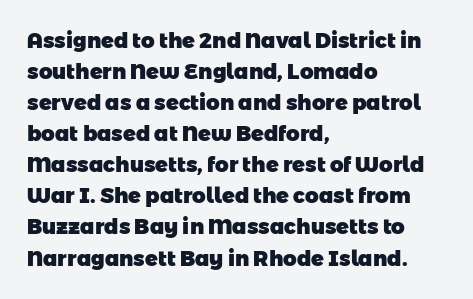
{"bold": "yes", "underline": "no", "align": "left", "line_spacing": "normal", "line_spacing_ratio": 1.48, "letter_spacing": "normal", "letter_spacing_em": 0.0, "glyph_px": 21}
